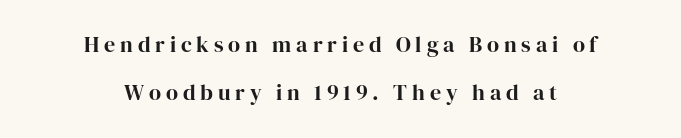
This sample is center-justified, so both line endings float freely. The rendering uses a large line-height, opening up the rows. Words appear elongated and porous because spacing is wide. This sample uses an upright cut, with every glyph sitting square on the baseline. Lines of text with bare space underneath.
